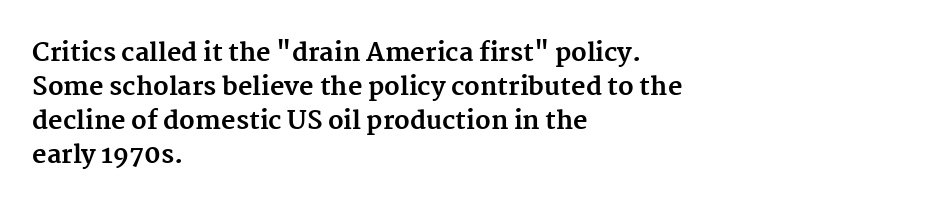
{"italic": "no", "bold": "yes", "underline": "no", "align": "left", "line_spacing": "normal", "line_spacing_ratio": 1.36, "letter_spacing": "normal", "letter_spacing_em": 0.0, "glyph_px": 25}
